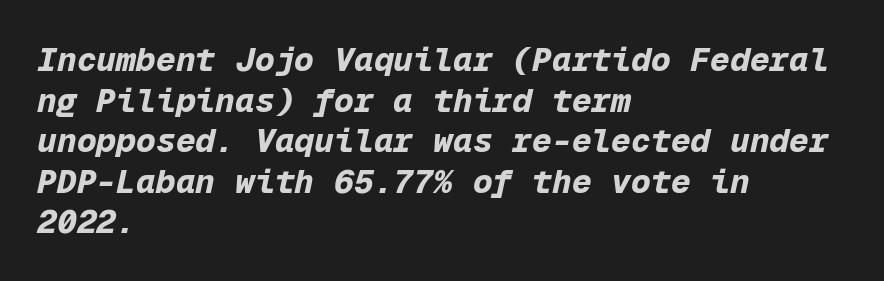
Q: Is the text bold? A: Yes.
Q: Is the text italic (slanted)? A: Yes, it leans right by about 12 degrees.
Q: Is the text underlined? A: No.
Q: How is the paragraph aligned? A: Left-aligned.
Q: Is the spacing between letters normal or unusually wide? A: Normal.
Q: Width (condensed, normal, or wide)? A: Normal.
Q: Stroke contrast? A: Low.
Q: x-height? A: Medium.
Q: Monospaced? A: Yes.
